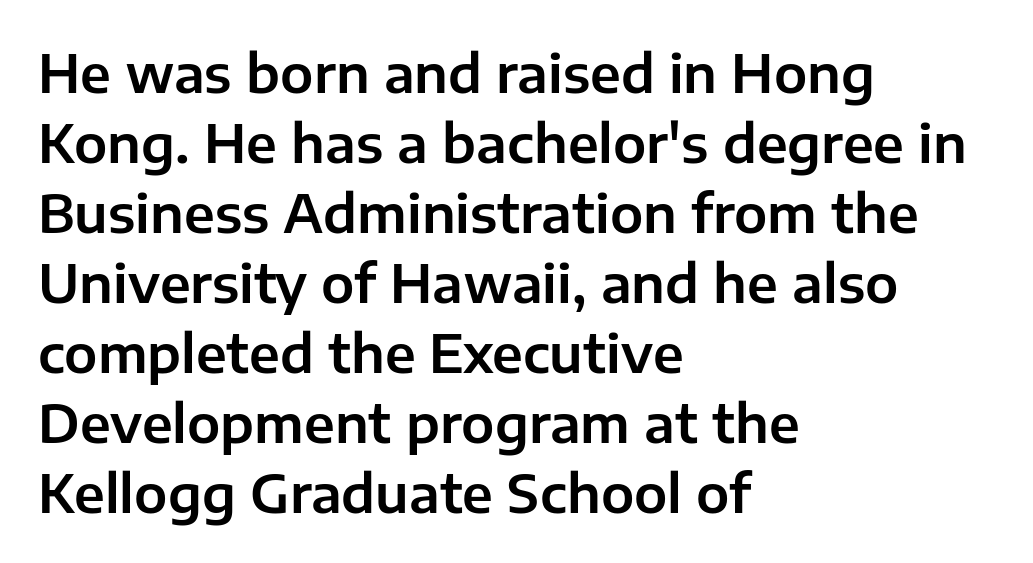
Q: Is the text italic (slanted)? A: No, it is upright.
Q: Is the typeface a serif or a sans-serif typeface? A: Sans-serif.
Q: Is the text underlined? A: No.
Q: How is the paragraph aligned? A: Left-aligned.
Q: Is the spacing between letters normal or unusually wide? A: Normal.
Q: Is the spacing between lines tight, normal or loose? A: Normal.
Q: Width (condensed, normal, or wide)? A: Normal.
Q: Stroke contrast? A: Low.
Q: x-height? A: Medium.
Q: Monospaced? A: No.
